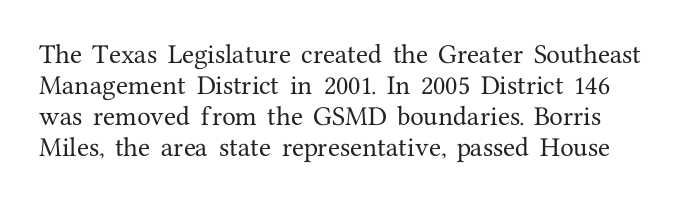
This rendering features lettering with no underline. Reading down the column, the eye jumps a familiar distance to each next line. Quick note: not italic, upright. The tracking reads as untouched default to a designer's eye.
